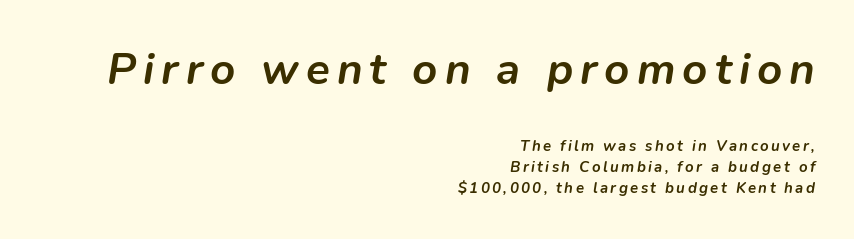
{"italic": "yes", "lean": "right", "slant_degrees": 9, "bold": "yes", "weight": "semibold", "width": "normal", "stroke_contrast": "low", "x_height": "medium", "monospaced": "no", "underline": "no", "align": "right", "line_spacing": "normal", "line_spacing_ratio": 1.39, "larger_block": "first", "size_ratio": 2.93, "glyph_px": 44}
